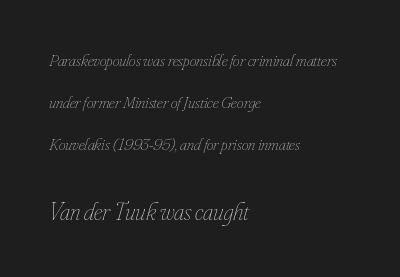
{"italic": "yes", "lean": "right", "slant_degrees": 16, "bold": "no", "underline": "no", "align": "left", "line_spacing": "loose", "line_spacing_ratio": 2.48, "letter_spacing": "normal", "letter_spacing_em": 0.0, "larger_block": "second", "size_ratio": 1.47, "glyph_px": 25}
